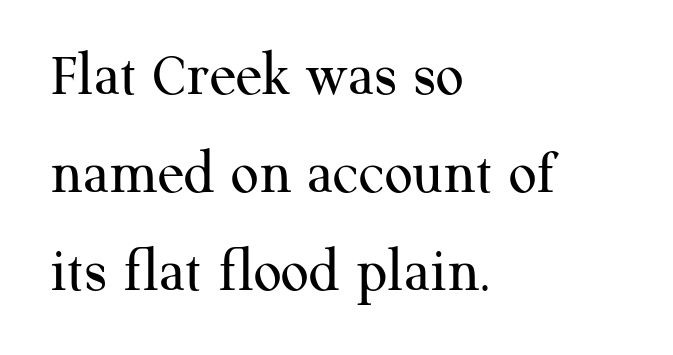
Unbolded letterforms with no extra heft. The rendering shows small feet on the letterforms — a serif design. Spacing verdict: proportional, widths tailored to each character. Every character sits straight up, as roman type does.
